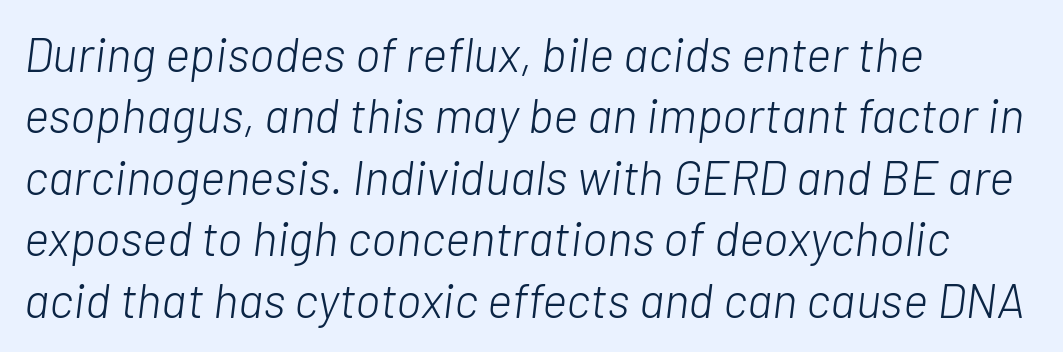
Unmarked baselines from the first word to the last. Tracking value appears to be zero — textbook default spacing. These lines were composed using italics. Reading down the block, your eye returns to a fixed left position each line.
